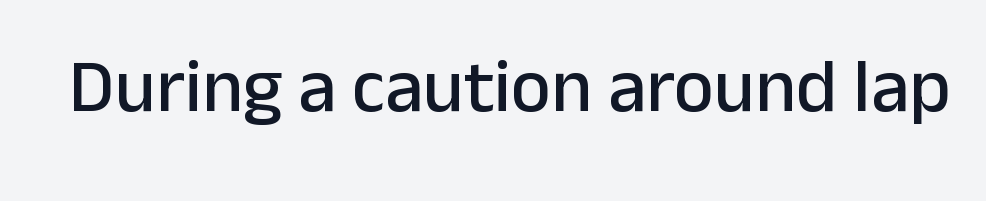
This sample has the flowing, uneven cadence of proportional lettering. This sample uses an upright cut, with every glyph sitting square on the baseline. Unlike a traditional serif, this face leaves its strokes unadorned. Between one letter and the next there's only the usual sliver of space. Lines of text with bare space underneath.
